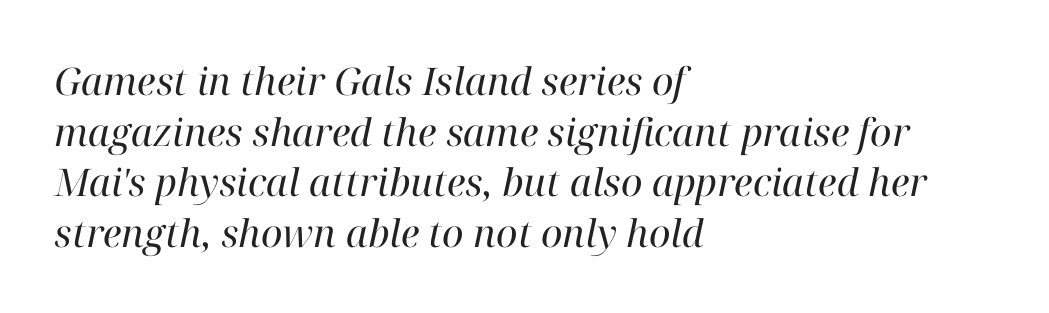
Q: Is the text bold? A: No.
Q: Is the text italic (slanted)? A: Yes, it leans right by about 12 degrees.
Q: Is the typeface a serif or a sans-serif typeface? A: Serif.
Q: Is the text underlined? A: No.
Q: How is the paragraph aligned? A: Left-aligned.
Q: Is the spacing between letters normal or unusually wide? A: Normal.
Q: Is the spacing between lines tight, normal or loose? A: Normal.
Q: Width (condensed, normal, or wide)? A: Normal.
Q: Stroke contrast? A: High.
Q: x-height? A: Medium.
Q: Monospaced? A: No.
